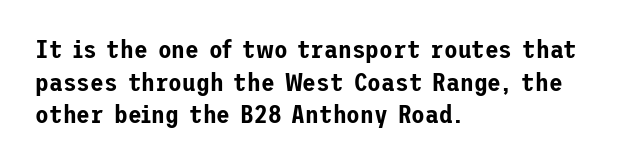
The tracking reads as untouched default to a designer's eye. Has an underline been added? It has not. Where is the straight margin? On the left. A typesetter would call this leading conventional body-copy spacing.
